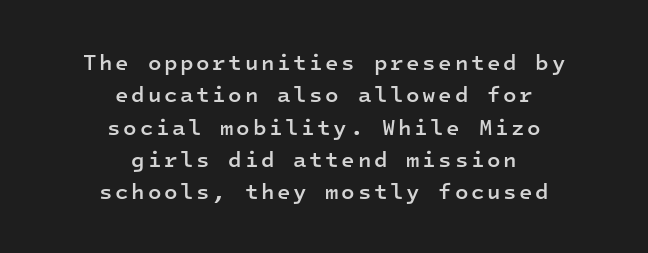
Q: Is the text bold? A: Semi-bold.
Q: Is the text italic (slanted)? A: No, it is upright.
Q: Is the text underlined? A: No.
Q: How is the paragraph aligned? A: Centered.
Q: Is the spacing between lines tight, normal or loose? A: Normal.
